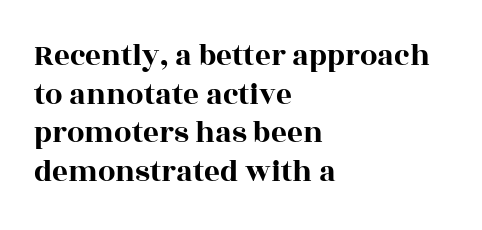
Q: Is the text italic (slanted)? A: No, it is upright.
Q: Is the typeface a serif or a sans-serif typeface? A: Serif.
Q: Is the text underlined? A: No.
Q: How is the paragraph aligned? A: Left-aligned.
Q: Is the spacing between letters normal or unusually wide? A: Normal.
Q: Is the spacing between lines tight, normal or loose? A: Normal.
Q: Width (condensed, normal, or wide)? A: Wide.
Q: x-height? A: Large.
Q: Monospaced? A: No.
